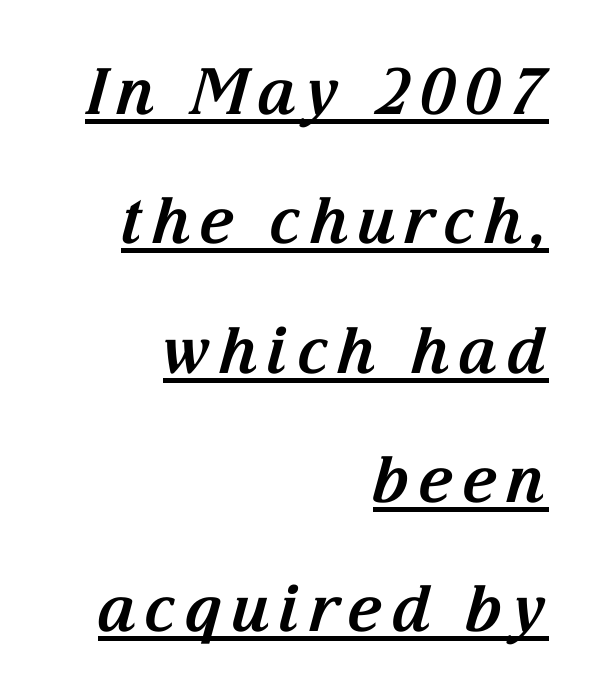
{"serif": "yes", "italic": "yes", "lean": "right", "slant_degrees": 15, "bold": "yes", "weight": "bold", "width": "normal", "stroke_contrast": "medium", "x_height": "medium", "monospaced": "no", "underline": "yes", "align": "right", "line_spacing": "loose", "line_spacing_ratio": 2.02, "glyph_px": 64}
